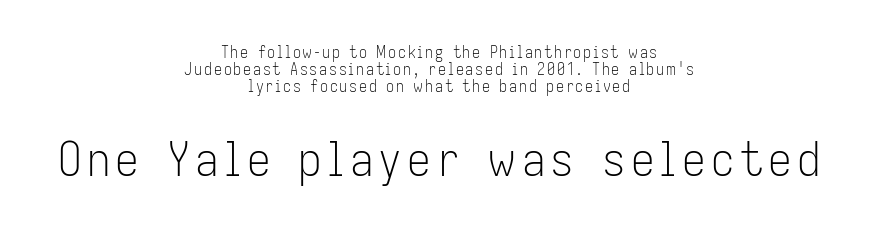
{"serif": "no", "italic": "no", "bold": "no", "weight": "light", "width": "condensed", "stroke_contrast": "low", "x_height": "medium", "monospaced": "no", "underline": "no", "align": "center", "line_spacing": "tight", "line_spacing_ratio": 1.05, "larger_block": "second", "size_ratio": 2.94, "glyph_px": 47}
